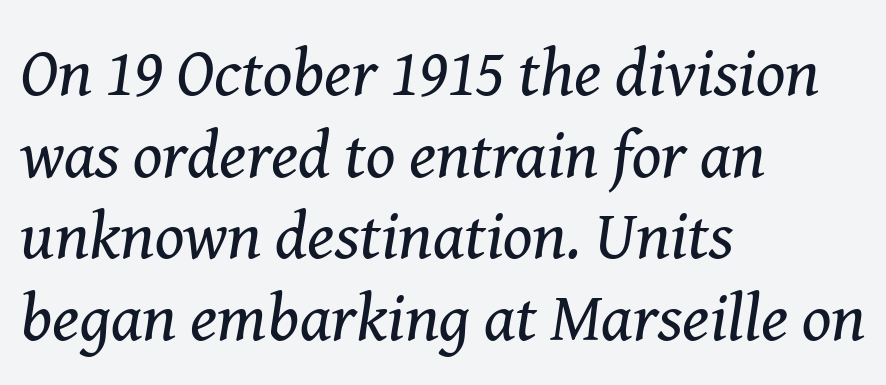
The tracking reads as untouched default to a designer's eye. Short and long lines alike share a common starting point at left. Do the characters align in a grid? No, the font is proportional. The typeface chosen for these lines features serifs.
